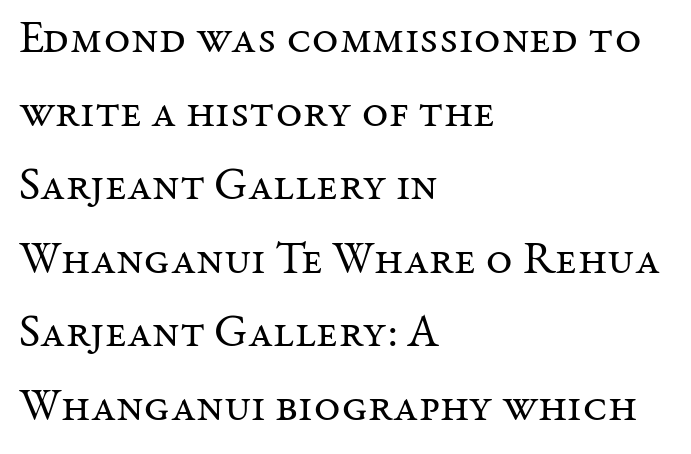
{"serif": "yes", "italic": "no", "bold": "no", "weight": "regular", "width": "normal", "stroke_contrast": "medium", "x_height": "medium", "monospaced": "no", "underline": "no", "align": "left", "line_spacing": "normal", "line_spacing_ratio": 1.6, "letter_spacing": "normal", "letter_spacing_em": 0.0, "glyph_px": 46}
